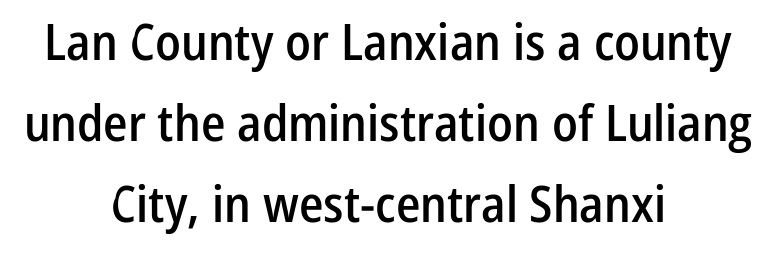
{"serif": "no", "italic": "no", "bold": "semi", "weight": "semibold", "width": "condensed", "stroke_contrast": "low", "x_height": "medium", "monospaced": "no", "underline": "no", "align": "center", "line_spacing": "normal", "line_spacing_ratio": 1.62, "letter_spacing": "normal", "letter_spacing_em": 0.0, "glyph_px": 50}
